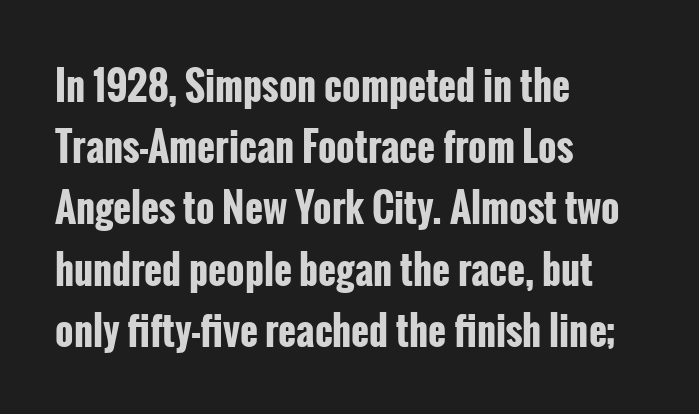
Q: Is the text bold? A: Yes.
Q: Is the text italic (slanted)? A: No, it is upright.
Q: Is the typeface a serif or a sans-serif typeface? A: Sans-serif.
Q: Is the text underlined? A: No.
Q: How is the paragraph aligned? A: Left-aligned.
Q: Is the spacing between letters normal or unusually wide? A: Normal.
Q: Is the spacing between lines tight, normal or loose? A: Normal.
Q: Width (condensed, normal, or wide)? A: Condensed.
Q: Stroke contrast? A: Low.
Q: x-height? A: Medium.
Q: Monospaced? A: No.
